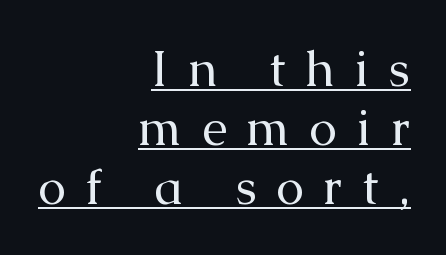
Q: Is the text bold? A: No.
Q: Is the text italic (slanted)? A: No, it is upright.
Q: Is the typeface a serif or a sans-serif typeface? A: Serif.
Q: Is the text underlined? A: Yes.
Q: How is the paragraph aligned? A: Right-aligned.
Q: Is the spacing between letters normal or unusually wide? A: Unusually wide.
Q: Width (condensed, normal, or wide)? A: Normal.
Q: Stroke contrast? A: Medium.
Q: x-height? A: Medium.
Q: Monospaced? A: No.
